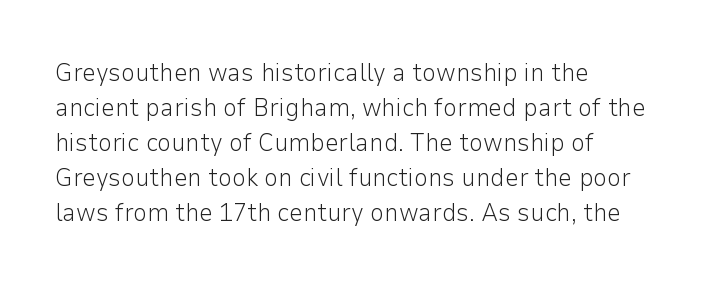
{"italic": "no", "bold": "no", "underline": "no", "align": "left", "line_spacing": "normal", "line_spacing_ratio": 1.4, "letter_spacing": "normal", "letter_spacing_em": 0.0, "glyph_px": 25}
